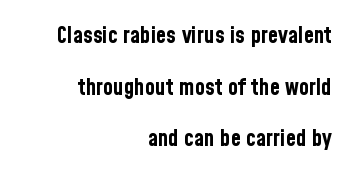
Q: Is the text bold? A: Yes.
Q: Is the text italic (slanted)? A: No, it is upright.
Q: Is the text underlined? A: No.
Q: How is the paragraph aligned? A: Right-aligned.
Q: Is the spacing between letters normal or unusually wide? A: Normal.
Q: Is the spacing between lines tight, normal or loose? A: Loose.
